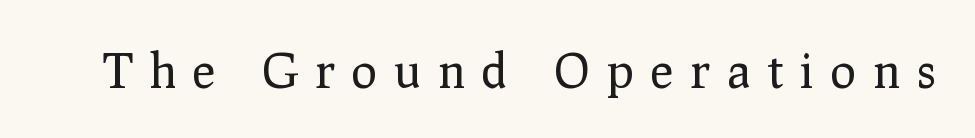
{"serif": "yes", "italic": "no", "bold": "no", "weight": "regular", "width": "normal", "stroke_contrast": "low", "x_height": "medium", "monospaced": "no", "underline": "no", "letter_spacing": "wide", "letter_spacing_em": 0.36, "glyph_px": 48}
